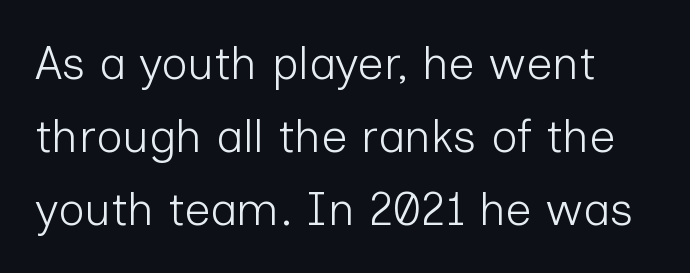
The image shows 46 px light sans-serif type, upright; set normal line spacing (1.59x), normal letter spacing, not underlined; low stroke contrast and a medium x-height.
